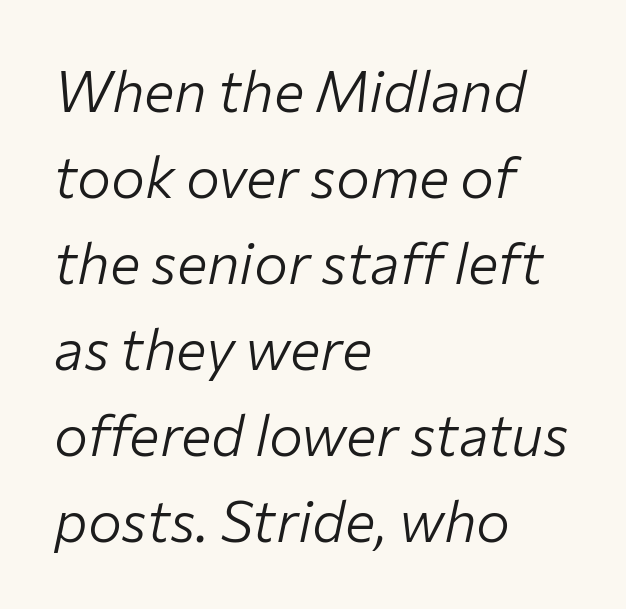
{"italic": "yes", "lean": "right", "slant_degrees": 12, "bold": "no", "weight": "light", "width": "normal", "stroke_contrast": "low", "x_height": "medium", "monospaced": "no", "underline": "no", "align": "left", "line_spacing": "normal", "line_spacing_ratio": 1.51, "letter_spacing": "normal", "letter_spacing_em": 0.0, "glyph_px": 57}
